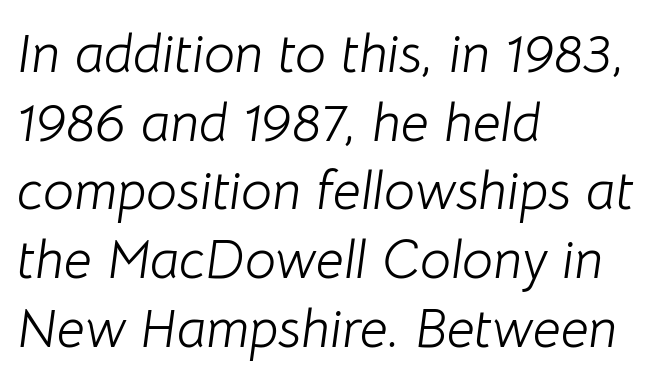
Q: Is the text bold? A: No.
Q: Is the text italic (slanted)? A: Yes, it leans right by about 8 degrees.
Q: Is the text underlined? A: No.
Q: How is the paragraph aligned? A: Left-aligned.
Q: Is the spacing between letters normal or unusually wide? A: Normal.
Q: Is the spacing between lines tight, normal or loose? A: Normal.
Q: Width (condensed, normal, or wide)? A: Normal.
Q: Stroke contrast? A: Low.
Q: x-height? A: Medium.
Q: Monospaced? A: No.
